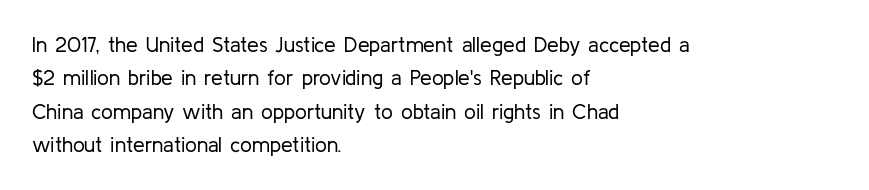
Q: Is the text bold? A: No.
Q: Is the text italic (slanted)? A: No, it is upright.
Q: Is the text underlined? A: No.
Q: How is the paragraph aligned? A: Left-aligned.
Q: Is the spacing between letters normal or unusually wide? A: Normal.
Q: Is the spacing between lines tight, normal or loose? A: Normal.
